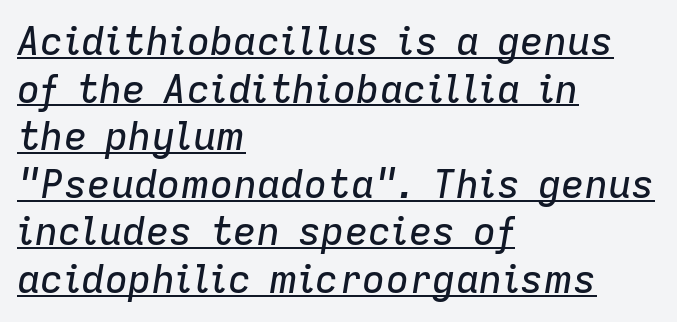
The image shows 39 px text type, italic (leaning right); set left-aligned, line spacing 1.22x, normal letter spacing, underlined; low stroke contrast and a medium x-height.
